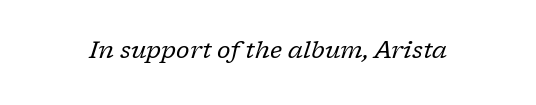
The foot of each line stays bare and open. Designer's note — italics engaged. Standard letterfit; no display-style spreading of the glyphs. The letterforms sit at book weight or below.
